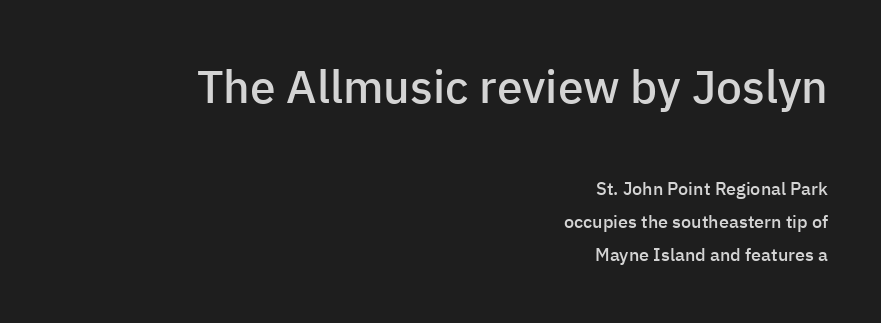
Q: Is the text bold? A: Semi-bold.
Q: Is the text italic (slanted)? A: No, it is upright.
Q: Is the typeface a serif or a sans-serif typeface? A: Sans-serif.
Q: Is the text underlined? A: No.
Q: How is the paragraph aligned? A: Right-aligned.
Q: Is the spacing between letters normal or unusually wide? A: Normal.
Q: Which block of text is set in a larger size, the first (top) or the second (bottom)? A: The first (top) one.
Q: Width (condensed, normal, or wide)? A: Normal.
Q: Stroke contrast? A: Low.
Q: x-height? A: Medium.
Q: Monospaced? A: No.
